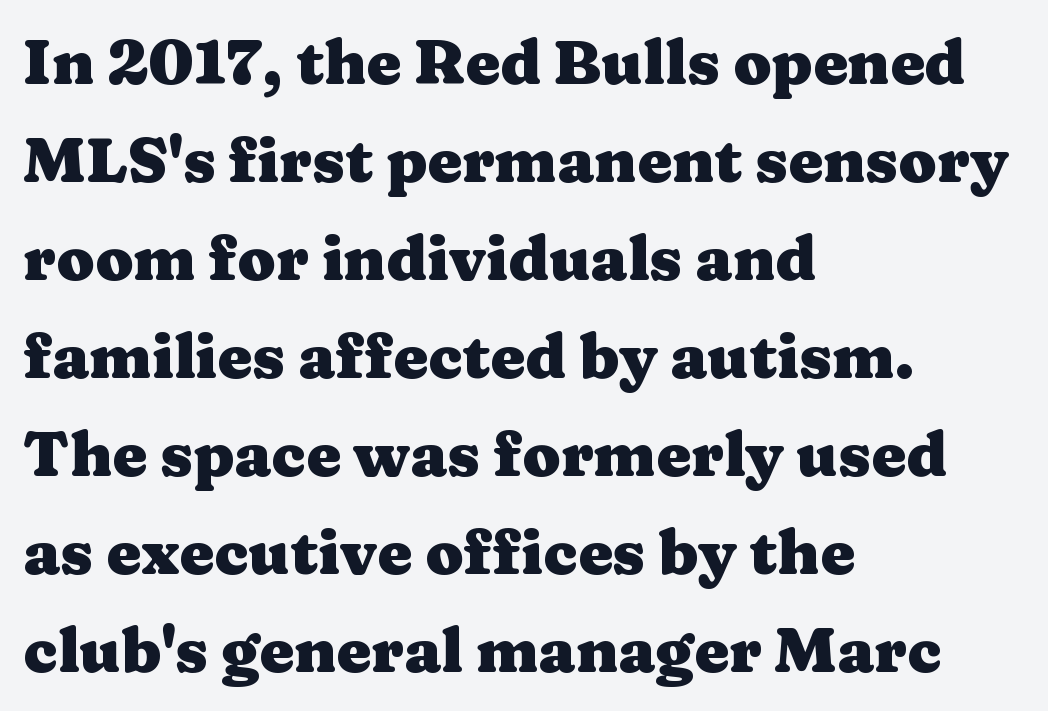
The image shows 62 px heavy, wide serif type, upright; set left-aligned, normal line spacing (1.58x), normal letter spacing, not underlined; medium stroke contrast and a medium x-height.
